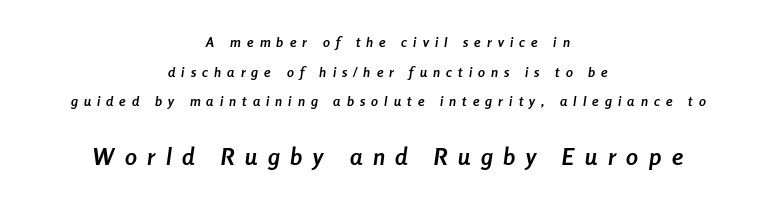
{"italic": "yes", "lean": "right", "slant_degrees": 8, "bold": "yes", "underline": "no", "align": "center", "line_spacing": "loose", "line_spacing_ratio": 2.12, "letter_spacing": "wide", "letter_spacing_em": 0.44, "larger_block": "second", "size_ratio": 1.71, "glyph_px": 24}
